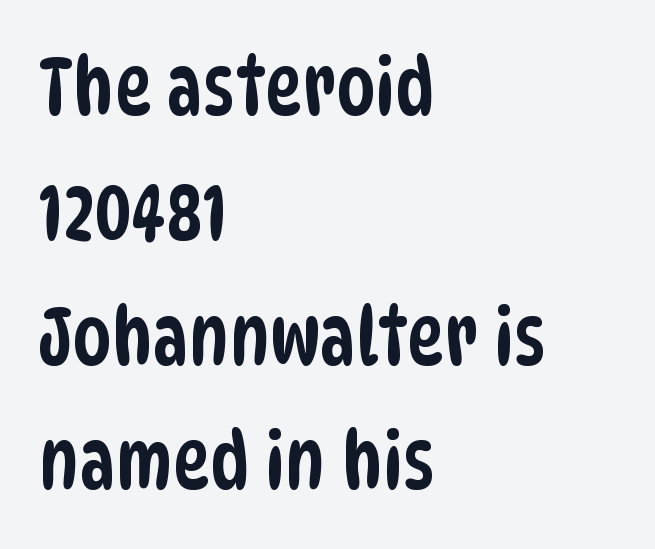
The image shows 79 px condensed sans-serif type; set left-aligned, normal line spacing (1.58x), normal letter spacing, not underlined; low stroke contrast and a large x-height.
